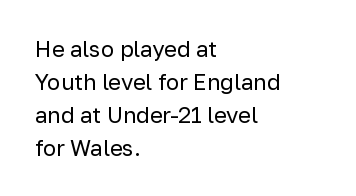
Q: Is the text bold? A: No.
Q: Is the text italic (slanted)? A: No, it is upright.
Q: Is the text underlined? A: No.
Q: How is the paragraph aligned? A: Left-aligned.
Q: Is the spacing between letters normal or unusually wide? A: Normal.
Q: Is the spacing between lines tight, normal or loose? A: Normal.
